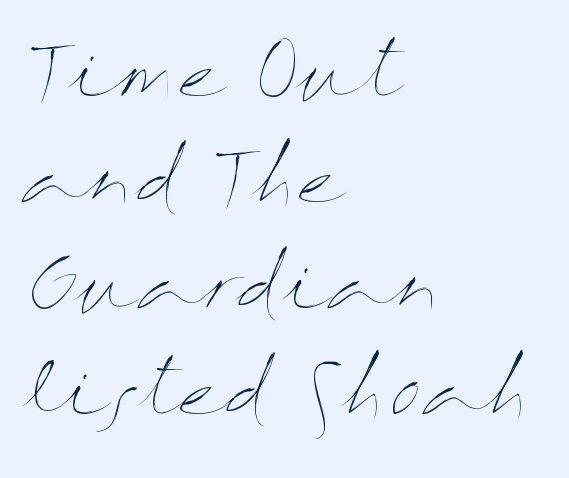
{"bold": "no", "weight": "thin", "width": "wide", "stroke_contrast": "medium", "x_height": "medium", "monospaced": "no", "underline": "no", "align": "left", "line_spacing": "normal", "line_spacing_ratio": 1.47, "letter_spacing": "normal", "letter_spacing_em": 0.0, "glyph_px": 72}
